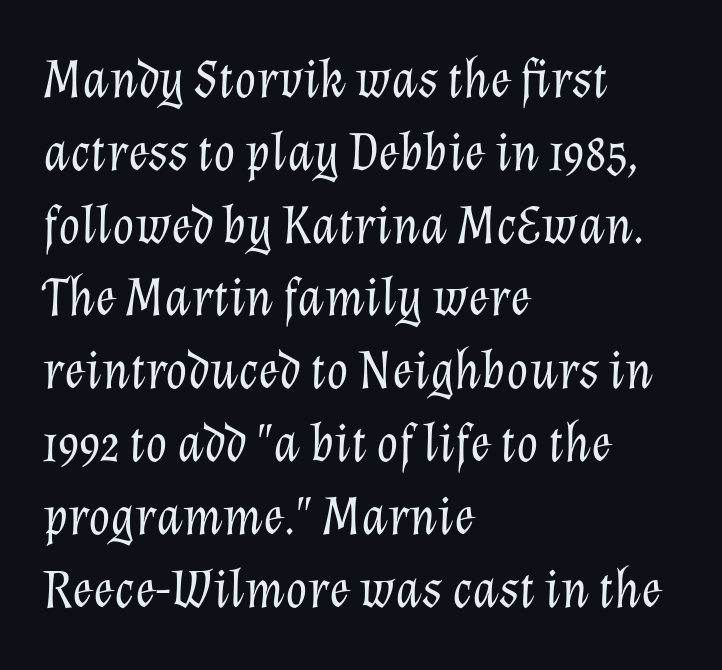
The letterforms sit shoulder to shoulder at normal distance. The space beneath each line is pristine and unruled. Interline gaps are of average width in this sample. Weight: not bold — regular or lighter.
